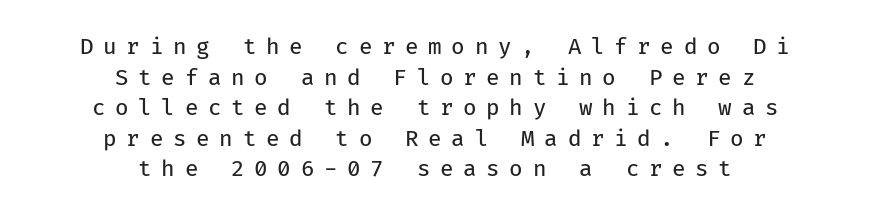
{"italic": "no", "bold": "no", "underline": "no", "align": "center", "line_spacing": "normal", "line_spacing_ratio": 1.39, "letter_spacing": "wide", "letter_spacing_em": 0.44, "glyph_px": 22}
